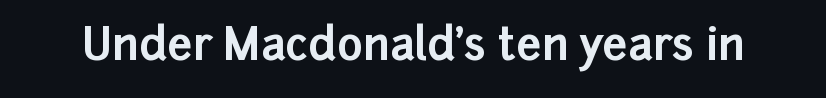
{"serif": "no", "italic": "no", "bold": "yes", "weight": "bold", "width": "normal", "stroke_contrast": "low", "x_height": "medium", "monospaced": "no", "underline": "no", "letter_spacing": "normal", "letter_spacing_em": 0.0, "glyph_px": 44}
